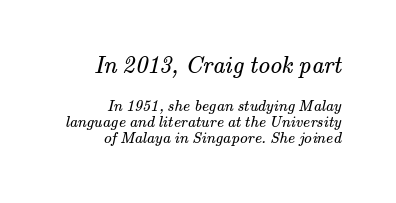
{"bold": "no", "underline": "no", "align": "right", "line_spacing": "tight", "line_spacing_ratio": 1.02, "letter_spacing": "normal", "letter_spacing_em": 0.0, "larger_block": "first", "size_ratio": 1.5, "glyph_px": 24}
